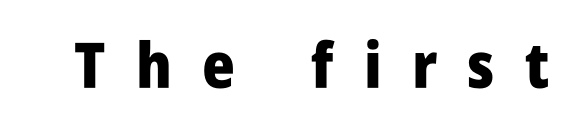
{"serif": "no", "italic": "no", "bold": "yes", "weight": "heavy", "width": "condensed", "stroke_contrast": "low", "x_height": "large", "monospaced": "no", "underline": "no", "letter_spacing": "wide", "letter_spacing_em": 0.48, "glyph_px": 63}
